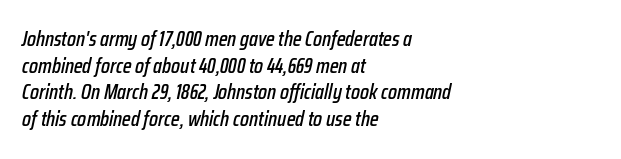
{"italic": "yes", "lean": "right", "slant_degrees": 12, "underline": "no", "align": "left", "line_spacing": "normal", "line_spacing_ratio": 1.27, "letter_spacing": "normal", "letter_spacing_em": 0.0, "glyph_px": 21}
